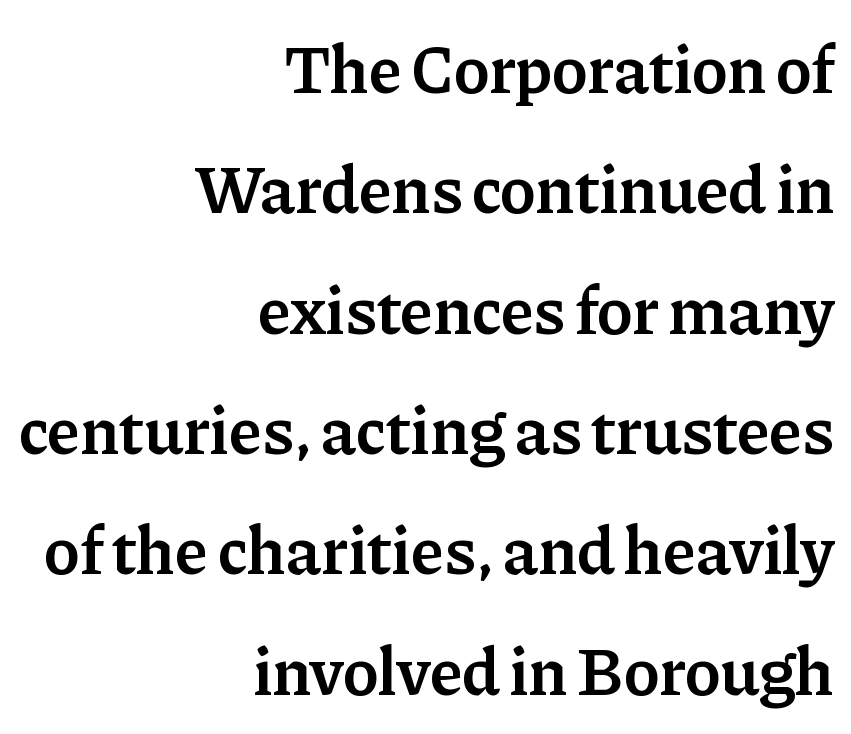
The rendering anchors every line to the right-hand side. Plain, unruled lines of type. Observe the ordinary spacing: letters are neighbours, not strangers. In terms of weight, the rendering is demibold, just under bold. A typesetter would call this proportional, since set widths differ per character.
